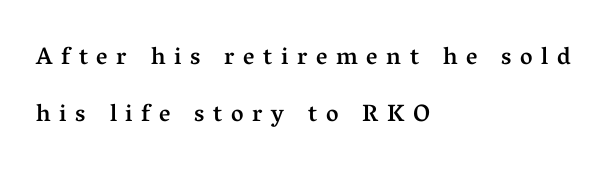
The image shows 24 px text type, upright; set left-aligned, loose line spacing (2.39x), unusually wide letter spacing (+0.36 em), not underlined.
